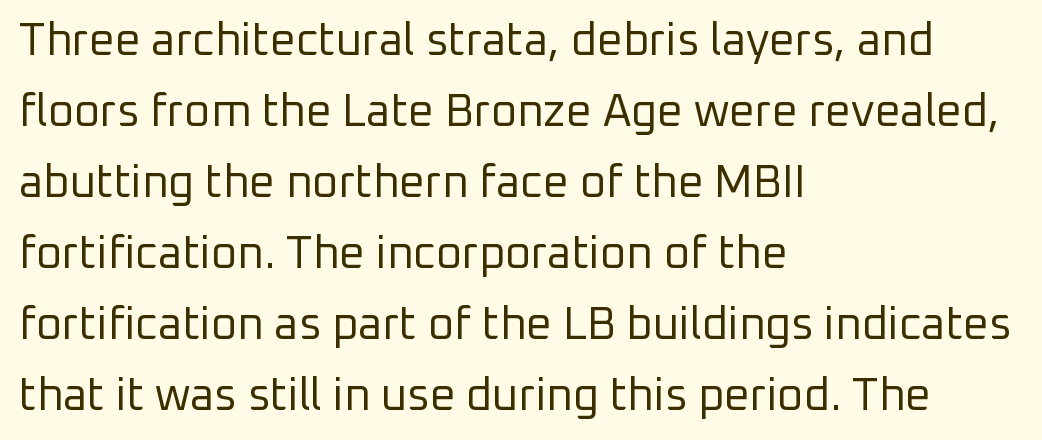
The strokes carry an ordinary text weight at most. Every stem runs plumb, perpendicular to the baseline. This sample keeps an unexceptional amount of space between lines. Does extra space separate the letters? No, they use regular spacing. Is the block centered? No — it sits flush against the left margin. The strip under each line holds only bare page.
